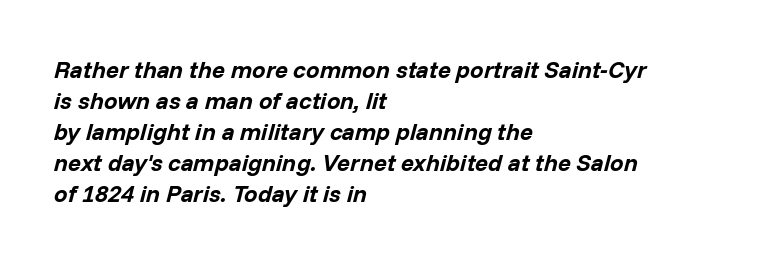
Normally led — the rows are evenly, conventionally spaced. Each row of text sits above clean, open space. Thick stems and heavy bowls — unmistakably bold. Teacher's note: observe the even left margin — that is flush-left alignment. Between one letter and the next there's only the usual sliver of space. Tall strokes in this sample are angled rather than plumb.
